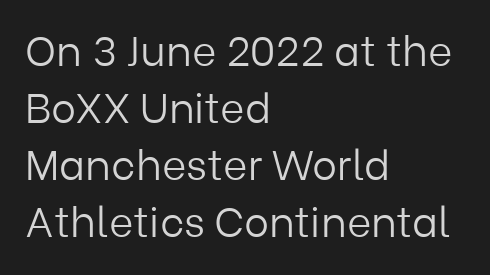
{"serif": "no", "italic": "no", "bold": "no", "weight": "light", "width": "normal", "stroke_contrast": "low", "x_height": "medium", "monospaced": "no", "underline": "no", "align": "left", "line_spacing": "normal", "line_spacing_ratio": 1.36, "letter_spacing": "normal", "letter_spacing_em": 0.0, "glyph_px": 42}
